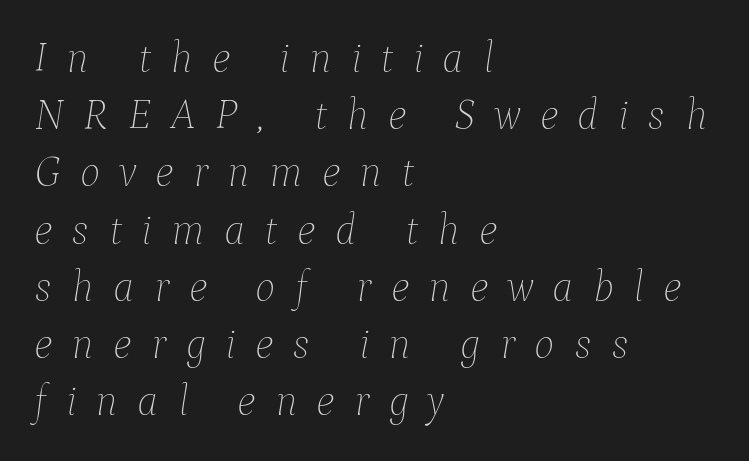
The image shows 43 px thin type, italic (leaning right); set left-aligned, normal line spacing (1.33x), unusually wide letter spacing (+0.45 em), not underlined; low stroke contrast and a medium x-height.
